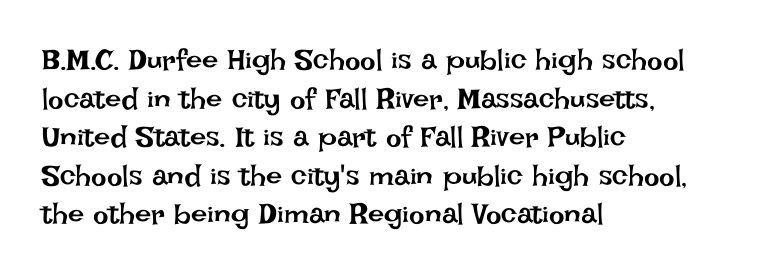
The image shows 29 px regular-weight type, upright; set left-aligned, normal line spacing (1.33x), normal letter spacing, not underlined; low stroke contrast and a large x-height.
